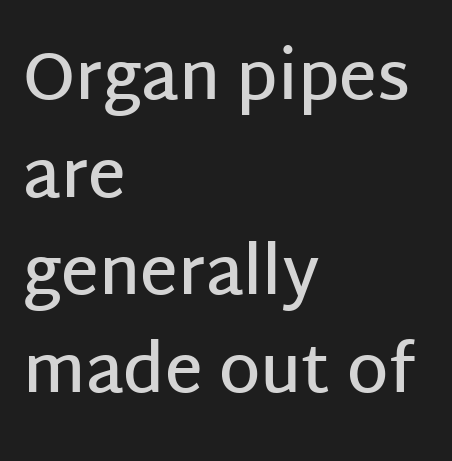
Q: Is the text bold? A: Semi-bold.
Q: Is the text italic (slanted)? A: No, it is upright.
Q: Is the typeface a serif or a sans-serif typeface? A: Sans-serif.
Q: Is the text underlined? A: No.
Q: How is the paragraph aligned? A: Left-aligned.
Q: Is the spacing between letters normal or unusually wide? A: Normal.
Q: Is the spacing between lines tight, normal or loose? A: Normal.
Q: Width (condensed, normal, or wide)? A: Normal.
Q: Stroke contrast? A: Low.
Q: x-height? A: Large.
Q: Monospaced? A: No.
